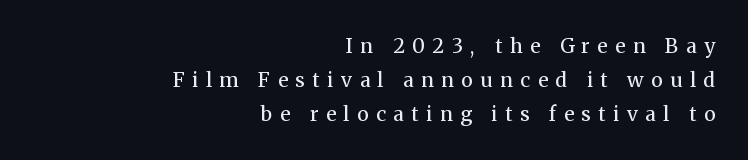
{"italic": "no", "bold": "no", "underline": "no", "align": "right", "line_spacing": "normal", "line_spacing_ratio": 1.69, "letter_spacing": "wide", "letter_spacing_em": 0.38, "glyph_px": 20}
